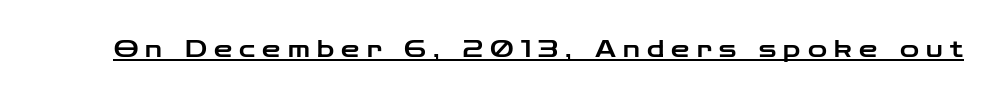
A typesetter would call this heavily tracked-out type. The letters stand straight up with perfectly vertical stems. The string is rendered with underlining switched on.
